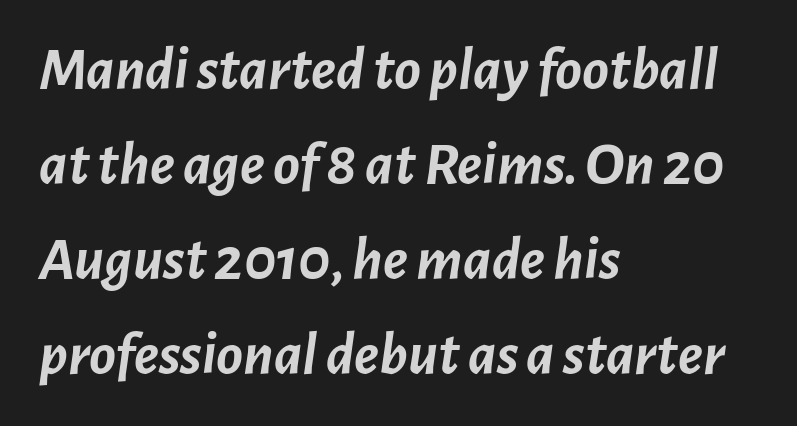
{"italic": "yes", "lean": "right", "slant_degrees": 7, "bold": "yes", "weight": "semibold", "width": "normal", "stroke_contrast": "low", "x_height": "medium", "monospaced": "no", "underline": "no", "align": "left", "line_spacing": "normal", "line_spacing_ratio": 1.53, "letter_spacing": "normal", "letter_spacing_em": 0.0, "glyph_px": 62}
